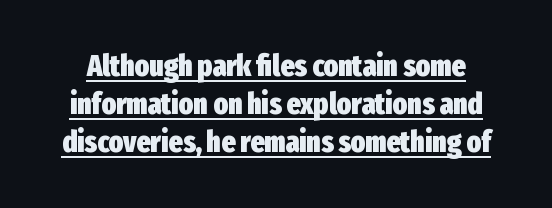
Q: Is the text bold? A: Yes.
Q: Is the text italic (slanted)? A: No, it is upright.
Q: Is the typeface a serif or a sans-serif typeface? A: Sans-serif.
Q: Is the text underlined? A: Yes.
Q: Is the spacing between letters normal or unusually wide? A: Normal.
Q: Is the spacing between lines tight, normal or loose? A: Normal.
Q: Width (condensed, normal, or wide)? A: Condensed.
Q: Stroke contrast? A: Low.
Q: x-height? A: Medium.
Q: Monospaced? A: No.
